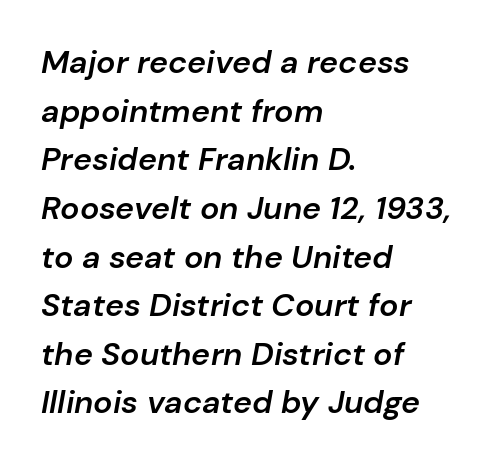
{"italic": "yes", "lean": "right", "slant_degrees": 10, "bold": "semi", "weight": "semibold", "width": "normal", "stroke_contrast": "low", "x_height": "medium", "monospaced": "no", "underline": "no", "align": "left", "line_spacing": "normal", "line_spacing_ratio": 1.52, "letter_spacing": "normal", "letter_spacing_em": 0.0, "glyph_px": 32}
